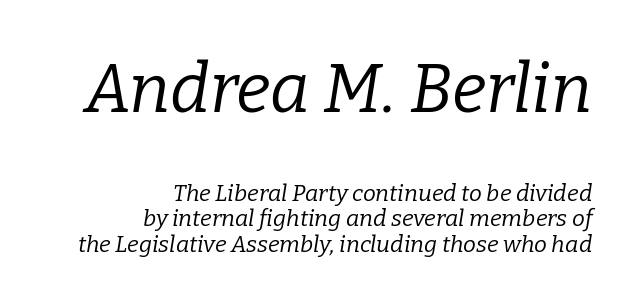
{"serif": "yes", "italic": "yes", "lean": "right", "slant_degrees": 9, "bold": "no", "weight": "regular", "width": "normal", "stroke_contrast": "low", "x_height": "medium", "monospaced": "no", "underline": "no", "align": "right", "line_spacing": "tight", "line_spacing_ratio": 1.12, "letter_spacing": "normal", "letter_spacing_em": 0.0, "larger_block": "first", "size_ratio": 2.96, "glyph_px": 68}
